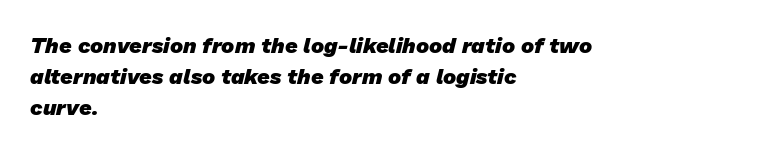
Is there much room between lines? A standard amount, neither cramped nor airy. You could call the tracking neutral — neither tight nor loose. Typesetter's note: full bold, strokes at maximum text heaviness. Glance below the letters and you will spot only blank space.
